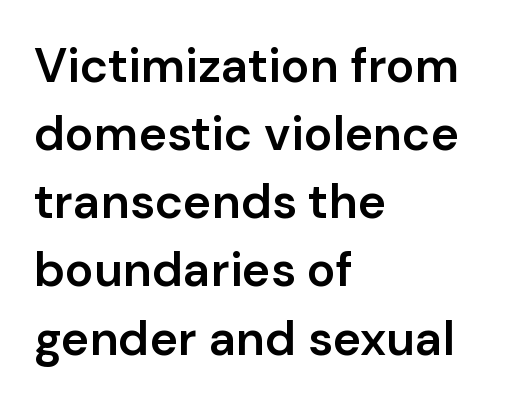
Each glyph is drawn with semibold strokes, heavier than normal yet not fully bold. Is this a sans? Yes — the strokes have no serifs. It's the straight-up-and-down kind of type. A normal amount of white space separates one row of letters from the next. The letters advance in unequal steps, a hallmark of proportional type.
